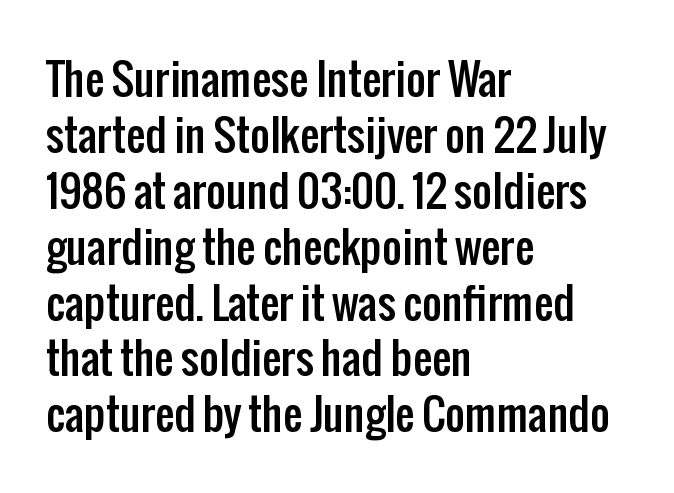
Q: Is the text italic (slanted)? A: No, it is upright.
Q: Is the typeface a serif or a sans-serif typeface? A: Sans-serif.
Q: Is the text underlined? A: No.
Q: How is the paragraph aligned? A: Left-aligned.
Q: Is the spacing between letters normal or unusually wide? A: Normal.
Q: Is the spacing between lines tight, normal or loose? A: Normal.
Q: Width (condensed, normal, or wide)? A: Condensed.
Q: Stroke contrast? A: Low.
Q: x-height? A: Medium.
Q: Monospaced? A: No.
